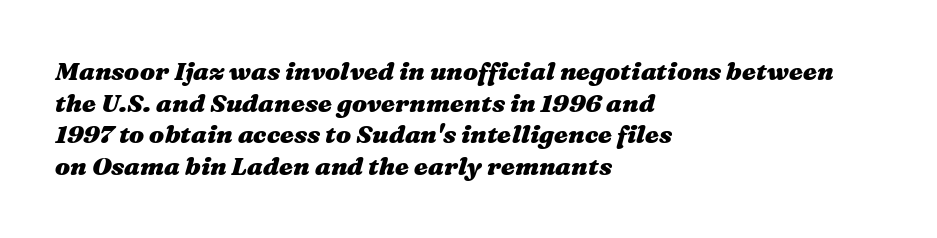
The image shows 25 px bold type, italic (leaning right); set left-aligned, normal line spacing (1.27x), normal letter spacing, not underlined.
